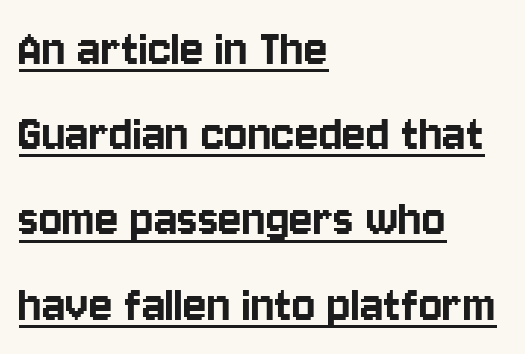
Q: Is the text italic (slanted)? A: No, it is upright.
Q: Is the typeface a serif or a sans-serif typeface? A: Sans-serif.
Q: Is the text underlined? A: Yes.
Q: How is the paragraph aligned? A: Left-aligned.
Q: Is the spacing between letters normal or unusually wide? A: Normal.
Q: Is the spacing between lines tight, normal or loose? A: Normal.
Q: Width (condensed, normal, or wide)? A: Condensed.
Q: Stroke contrast? A: Low.
Q: x-height? A: Large.
Q: Monospaced? A: No.
